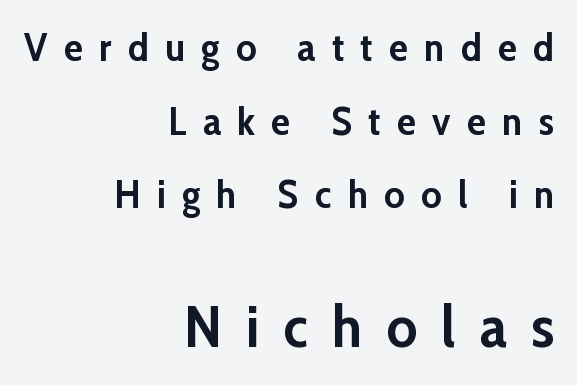
{"serif": "no", "italic": "no", "bold": "yes", "weight": "semibold", "width": "normal", "stroke_contrast": "low", "x_height": "medium", "monospaced": "no", "underline": "no", "align": "right", "line_spacing_ratio": 1.89, "letter_spacing": "wide", "letter_spacing_em": 0.42, "larger_block": "second", "size_ratio": 1.49, "glyph_px": 58}
